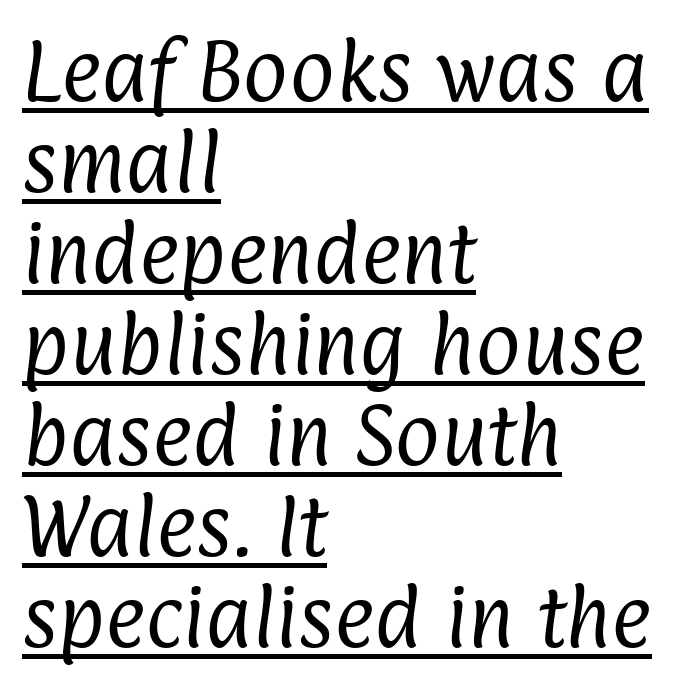
Every row of glyphs begins at an identical x-position on the left. Each letter keeps its own natural width here, so spacing adapts to shape. Are there feet on the stems? There aren't — it's a sans. Stem width sits at or under what a default text font uses. Does extra space separate the letters? No, they use regular spacing. The face used here appears with an underline applied.
